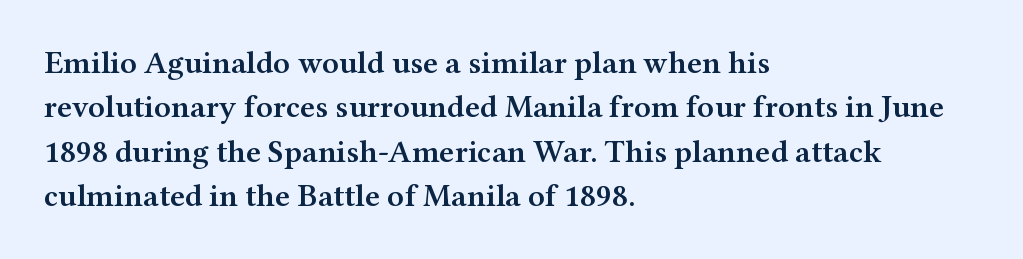
Varying glyph widths throughout — classic text-font behaviour. The text was rendered using a seriffed face with decorative stroke endings. Whoever set this chose a conventional vertical rhythm. Semibold letterforms, between regular and bold. Characters follow at the spacing the type designer built in. Rule under the text: the space is simply empty.
